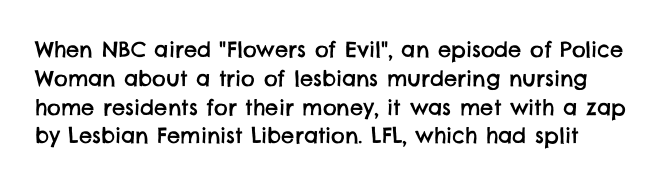
The image shows 21 px text type; set normal line spacing (1.37x), normal letter spacing, not underlined.
